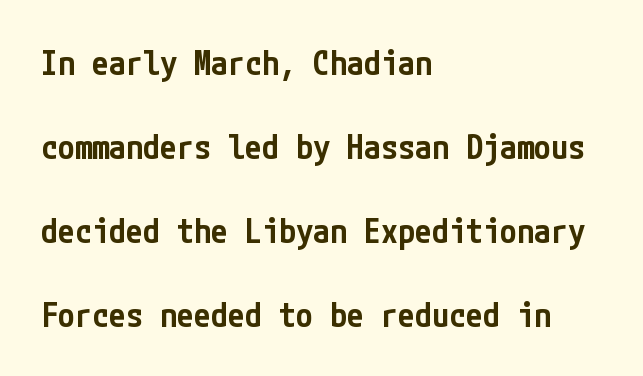
{"serif": "no", "italic": "no", "bold": "semi", "weight": "semibold", "width": "condensed", "stroke_contrast": "low", "x_height": "medium", "underline": "no", "align": "left", "line_spacing": "loose", "line_spacing_ratio": 2.47, "letter_spacing": "normal", "letter_spacing_em": 0.0, "glyph_px": 34}
